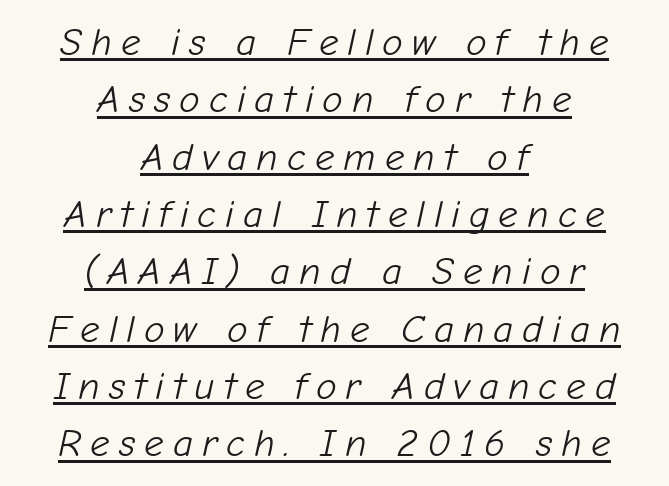
{"italic": "yes", "lean": "right", "slant_degrees": 12, "bold": "no", "weight": "light", "width": "normal", "stroke_contrast": "low", "x_height": "medium", "monospaced": "no", "underline": "yes", "align": "center", "line_spacing": "normal", "line_spacing_ratio": 1.47, "letter_spacing": "wide", "letter_spacing_em": 0.23, "glyph_px": 39}
